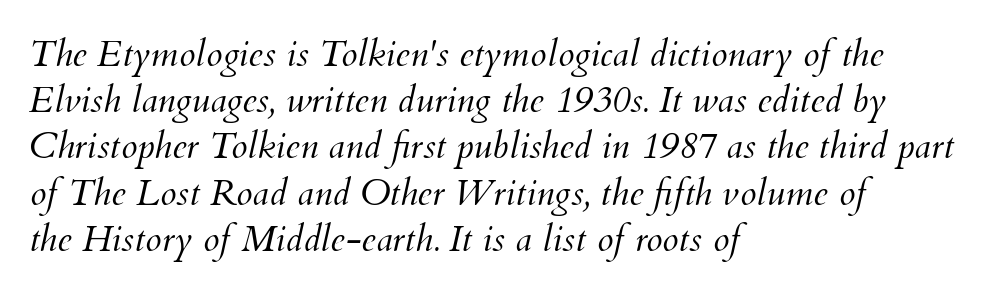
Q: Is the text bold? A: No.
Q: Is the text italic (slanted)? A: Yes, it leans right by about 12 degrees.
Q: Is the text underlined? A: No.
Q: How is the paragraph aligned? A: Left-aligned.
Q: Is the spacing between letters normal or unusually wide? A: Normal.
Q: Is the spacing between lines tight, normal or loose? A: Normal.
Q: Width (condensed, normal, or wide)? A: Normal.
Q: Stroke contrast? A: Medium.
Q: x-height? A: Small.
Q: Monospaced? A: No.
